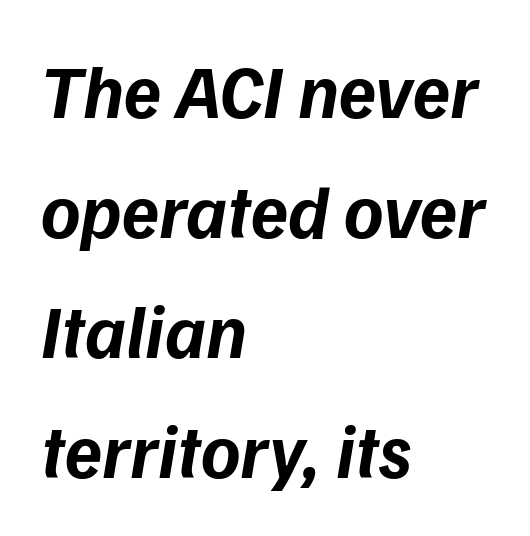
The image shows 75 px bold sans-serif type; set left-aligned, normal line spacing (1.6x), normal letter spacing, not underlined; low stroke contrast and a medium x-height.
